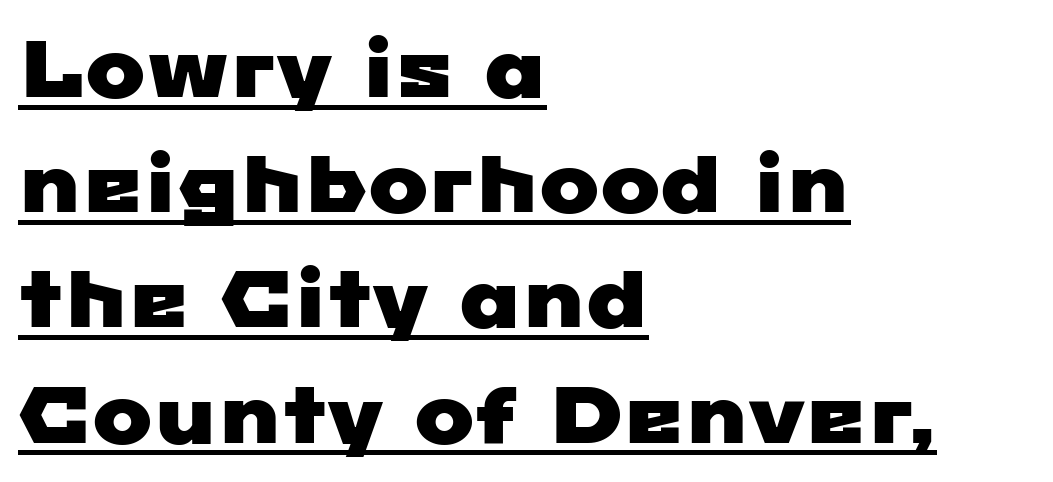
The image shows 80 px wide sans-serif type; set left-aligned, normal line spacing (1.44x), normal letter spacing, underlined; low stroke contrast and a medium x-height.
